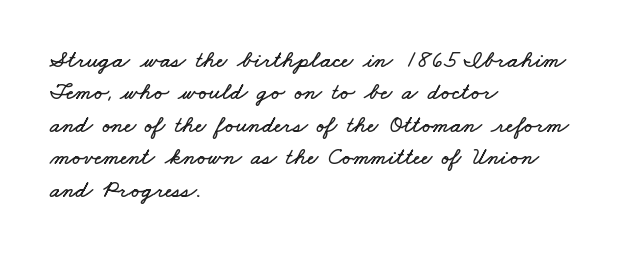
Q: Is the text underlined? A: No.
Q: How is the paragraph aligned? A: Left-aligned.
Q: Is the spacing between letters normal or unusually wide? A: Normal.
Q: Is the spacing between lines tight, normal or loose? A: Normal.
